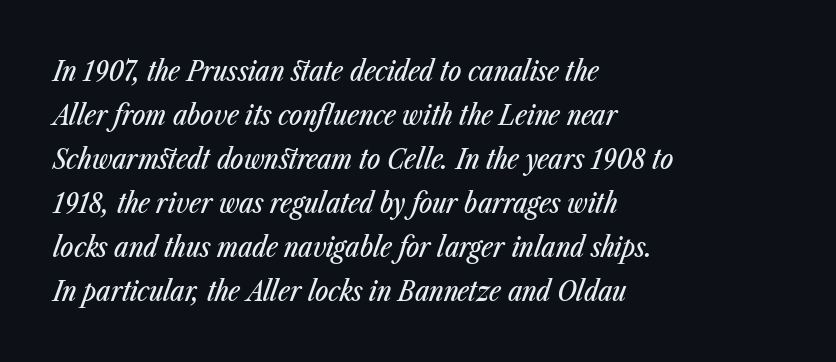
The face used here is rendered with its standard letterfit. The rendering uses natural spacing where letterforms have individual widths. This rendering features lettering with no underline. This sample keeps an unexceptional amount of space between lines. Compared with a centered layout, this one pins lines to the left instead. In terms of posture, this sample is oblique.
